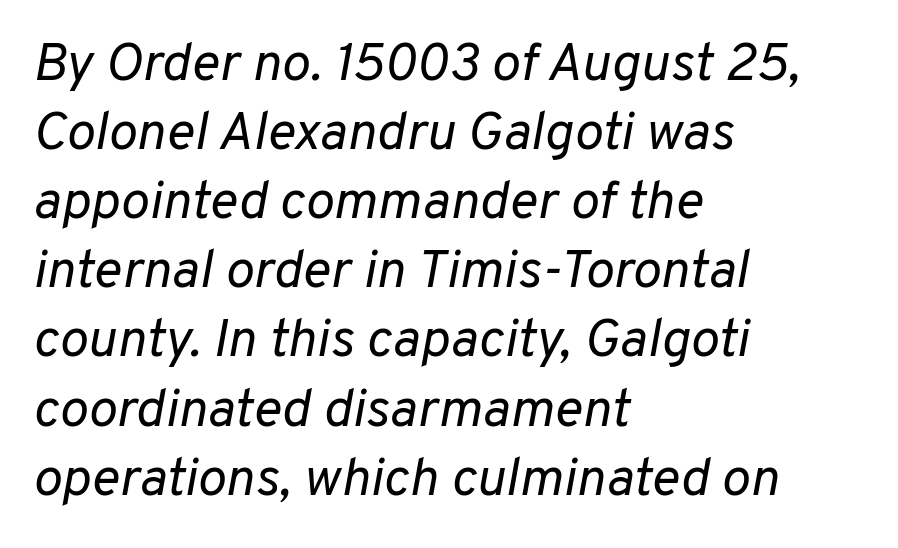
The image shows 54 px regular-weight type, italic (leaning right); set left-aligned, normal line spacing (1.28x), normal letter spacing, not underlined; low stroke contrast and a medium x-height.
